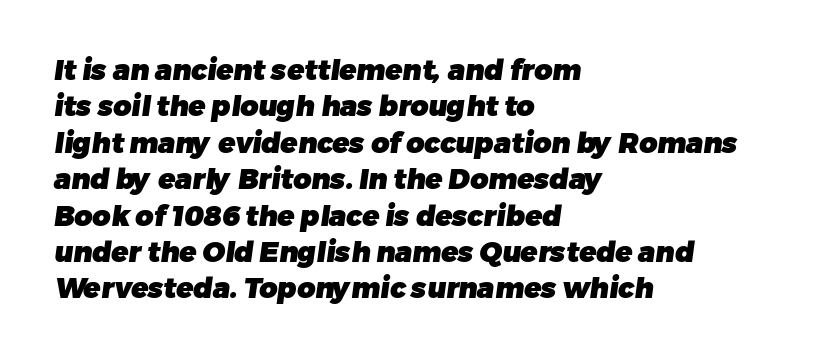
Q: Is the text bold? A: Yes.
Q: Is the typeface a serif or a sans-serif typeface? A: Sans-serif.
Q: Is the text underlined? A: No.
Q: How is the paragraph aligned? A: Left-aligned.
Q: Is the spacing between letters normal or unusually wide? A: Normal.
Q: Is the spacing between lines tight, normal or loose? A: Normal.
Q: Width (condensed, normal, or wide)? A: Normal.
Q: Stroke contrast? A: Low.
Q: x-height? A: Medium.
Q: Monospaced? A: No.
